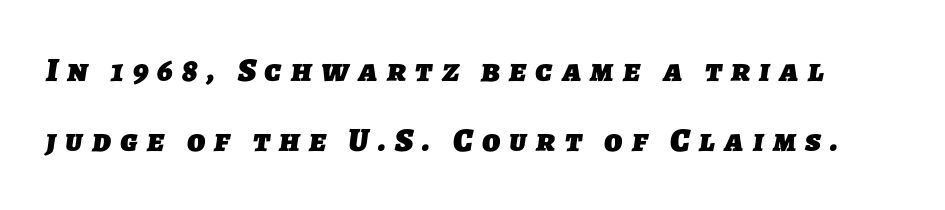
The image shows 34 px heavy sans-serif type; set loose line spacing (2.06x), unusually wide letter spacing (+0.27 em), not underlined; low stroke contrast and a medium x-height.
